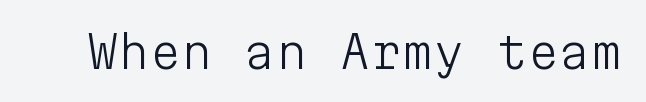
The image shows 45 px light sans-serif type, upright, monospaced; set normal letter spacing, not underlined; low stroke contrast and a medium x-height.
